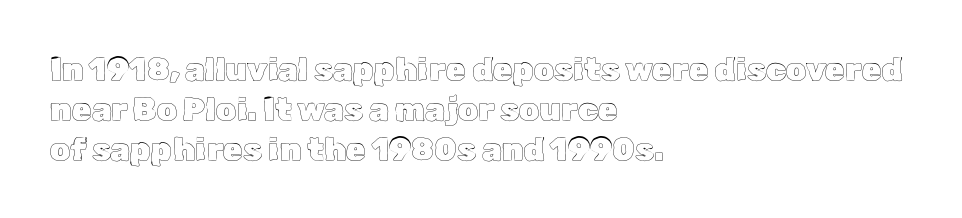
{"italic": "no", "width": "normal", "x_height": "medium", "monospaced": "no", "underline": "no", "align": "left", "line_spacing": "normal", "line_spacing_ratio": 1.25, "letter_spacing": "normal", "letter_spacing_em": 0.0, "glyph_px": 32}
